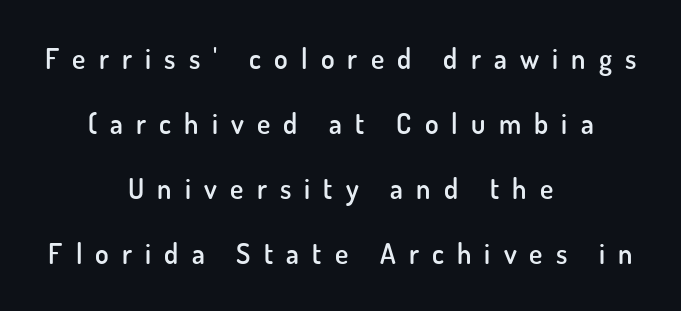
The specimen omits any rule beneath the text block's lines. Posture: vertical. One glance says open: line gaps are wider than usual. Typesetter's note: demi weight, one step under bold. Note the varied advance widths — an 'i' is clearly narrower than an 'm'. Does extra space separate the letters? Yes, quite a lot of it.
